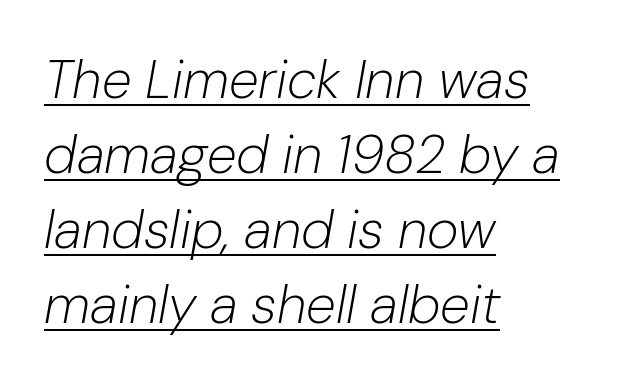
{"italic": "yes", "lean": "right", "slant_degrees": 10, "bold": "no", "weight": "light", "width": "normal", "stroke_contrast": "low", "x_height": "medium", "monospaced": "no", "underline": "yes", "align": "left", "line_spacing": "normal", "line_spacing_ratio": 1.39, "letter_spacing": "normal", "letter_spacing_em": 0.0, "glyph_px": 54}
